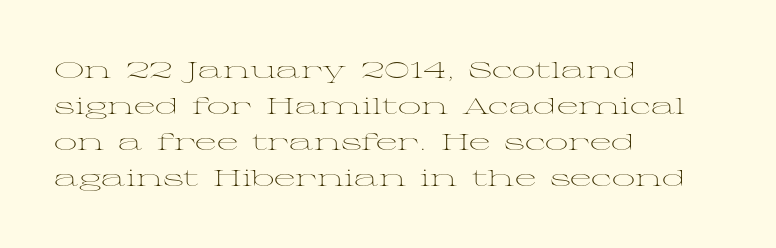
Q: Is the text bold? A: No.
Q: Is the text italic (slanted)? A: No, it is upright.
Q: Is the text underlined? A: No.
Q: How is the paragraph aligned? A: Left-aligned.
Q: Is the spacing between letters normal or unusually wide? A: Normal.
Q: Is the spacing between lines tight, normal or loose? A: Normal.
